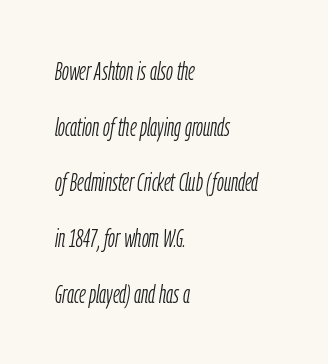
{"italic": "yes", "lean": "right", "slant_degrees": 9, "bold": "no", "underline": "no", "align": "left", "line_spacing": "loose", "line_spacing_ratio": 2.23, "letter_spacing": "normal", "letter_spacing_em": 0.0, "glyph_px": 25}
